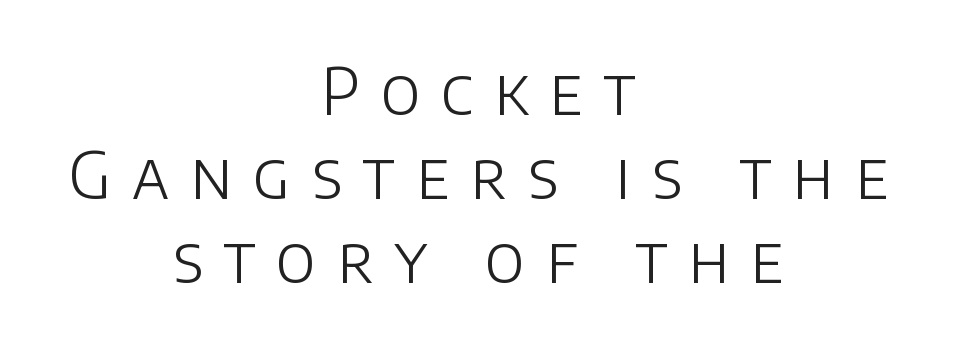
{"serif": "no", "italic": "no", "bold": "no", "weight": "light", "width": "normal", "stroke_contrast": "low", "x_height": "large", "monospaced": "no", "underline": "no", "align": "center", "line_spacing": "normal", "line_spacing_ratio": 1.31, "letter_spacing": "wide", "letter_spacing_em": 0.33, "glyph_px": 64}
